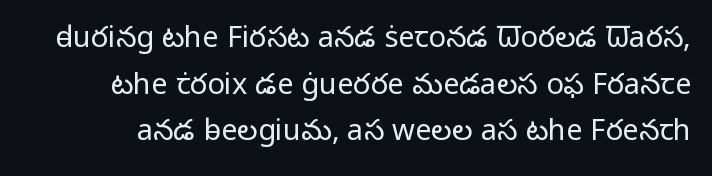
The image shows 29 px light sans-serif type, upright; set normal line spacing (1.61x), normal letter spacing, not underlined; low stroke contrast and a medium x-height.
